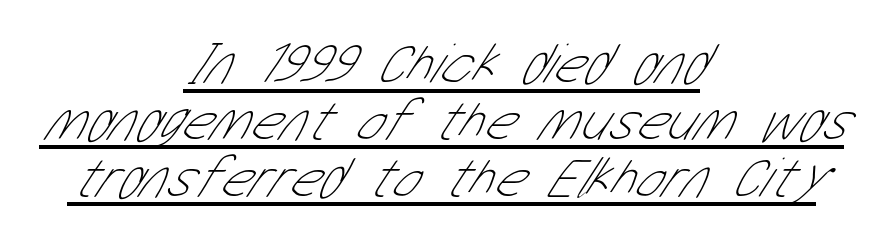
The image shows 58 px thin, condensed sans-serif type; set centered, tight line spacing (0.98x), normal letter spacing, underlined; low stroke contrast and a medium x-height.
